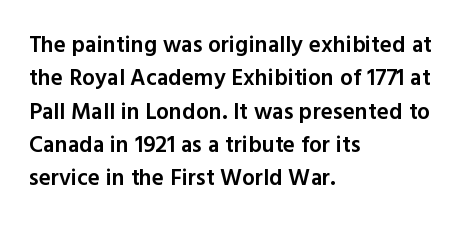
{"italic": "no", "bold": "semi", "underline": "no", "align": "left", "line_spacing": "normal", "line_spacing_ratio": 1.45, "letter_spacing": "normal", "letter_spacing_em": 0.0, "glyph_px": 23}
